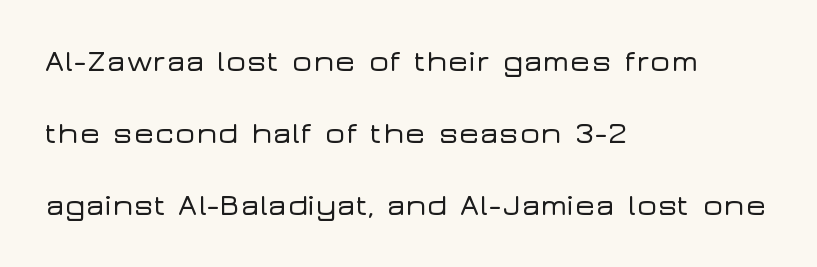
Q: Is the text italic (slanted)? A: No, it is upright.
Q: Is the typeface a serif or a sans-serif typeface? A: Sans-serif.
Q: Is the text underlined? A: No.
Q: How is the paragraph aligned? A: Left-aligned.
Q: Is the spacing between letters normal or unusually wide? A: Normal.
Q: Is the spacing between lines tight, normal or loose? A: Loose.
Q: Width (condensed, normal, or wide)? A: Wide.
Q: Stroke contrast? A: Low.
Q: x-height? A: Medium.
Q: Monospaced? A: No.
